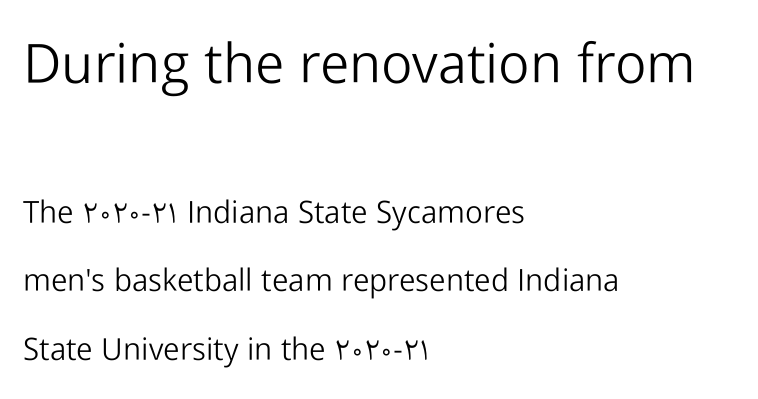
The image shows 55 px light sans-serif type, upright; set left-aligned, loose line spacing (2.21x), normal letter spacing, not underlined; the first (top) block is 1.77x larger; low stroke contrast and a medium x-height.
